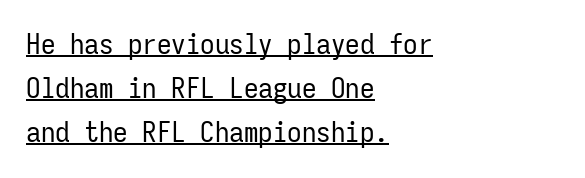
Monospaced: the letters line up in strict vertical columns. The letters carry no serifs — their stems end cleanly without finishing strokes. The typesetter has applied underlining to the passage shown. A typesetter would call this leading conventional body-copy spacing. This rendering uses left alignment, leaving the right contour irregular. Ordinary non-slanted type is in use.
